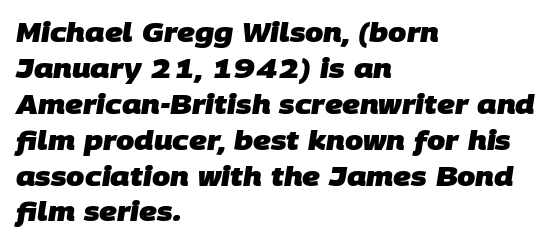
A dark, heavy texture on the line: the type is bold. One glance says typical: line gaps are just what's usual. The space directly below the letters is spotless. Line beginnings align vertically; line endings do not.
